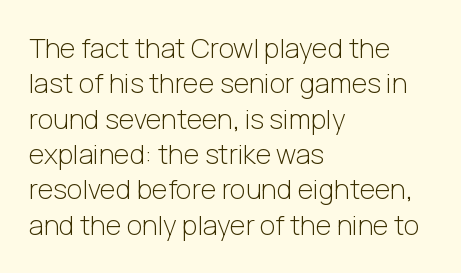
Q: Is the text bold? A: No.
Q: Is the text italic (slanted)? A: No, it is upright.
Q: Is the text underlined? A: No.
Q: How is the paragraph aligned? A: Left-aligned.
Q: Is the spacing between letters normal or unusually wide? A: Normal.
Q: Is the spacing between lines tight, normal or loose? A: Normal.
